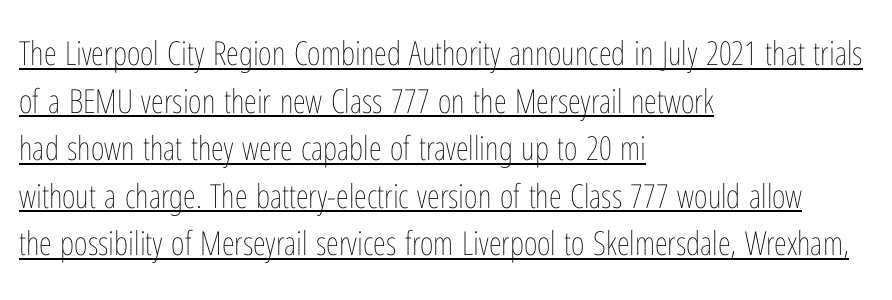
No extra tracking has been applied to these lines. It's the straight-up-and-down kind of type. Summary of vertical rhythm: regular, with standard interline spacing. No chunkiness to these letters — they're not bold.
